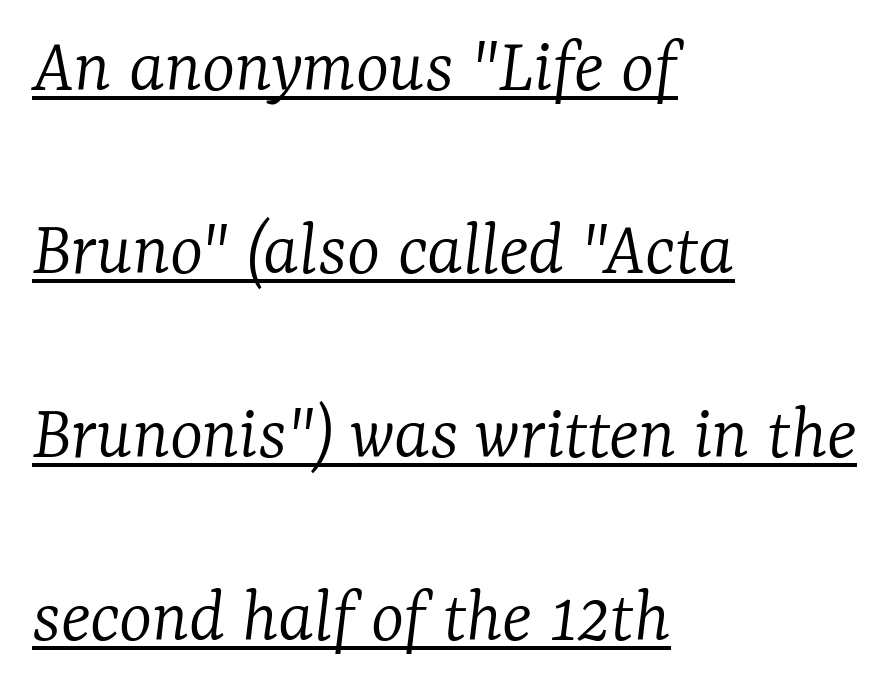
{"serif": "yes", "italic": "yes", "lean": "right", "slant_degrees": 7, "bold": "no", "weight": "light", "width": "normal", "stroke_contrast": "low", "x_height": "medium", "monospaced": "no", "underline": "yes", "align": "left", "line_spacing": "loose", "line_spacing_ratio": 2.32, "letter_spacing": "normal", "letter_spacing_em": 0.0, "glyph_px": 79}
